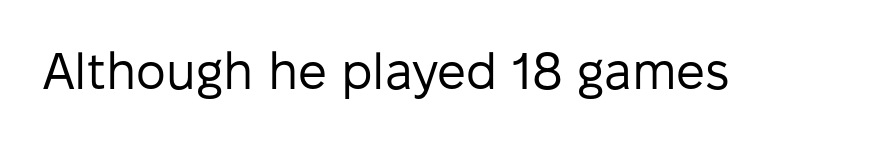
Q: Is the text bold? A: No.
Q: Is the text italic (slanted)? A: No, it is upright.
Q: Is the typeface a serif or a sans-serif typeface? A: Sans-serif.
Q: Is the text underlined? A: No.
Q: Is the spacing between letters normal or unusually wide? A: Normal.
Q: Width (condensed, normal, or wide)? A: Normal.
Q: Stroke contrast? A: Low.
Q: x-height? A: Medium.
Q: Monospaced? A: No.
